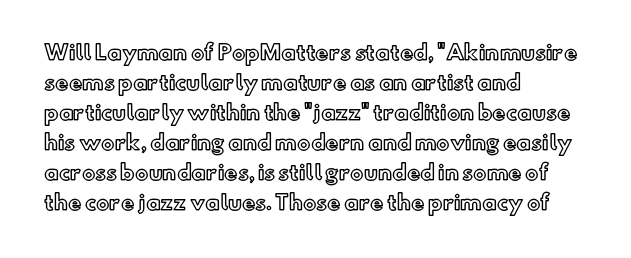
{"italic": "no", "underline": "no", "align": "left", "line_spacing": "normal", "line_spacing_ratio": 1.5, "letter_spacing": "normal", "letter_spacing_em": 0.0, "glyph_px": 20}
